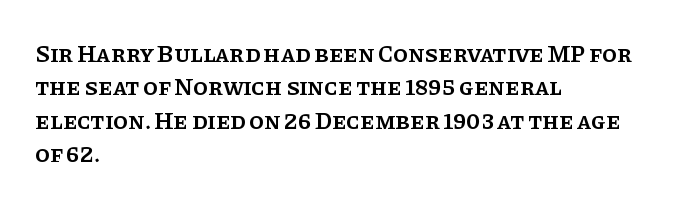
The image shows 24 px text type, upright; set left-aligned, normal line spacing (1.39x), normal letter spacing, not underlined.
